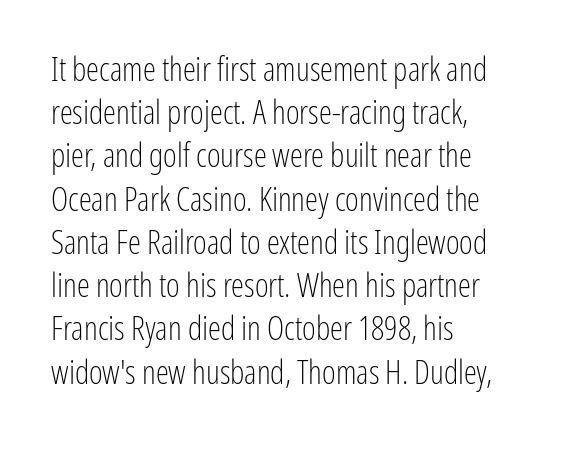
{"serif": "no", "italic": "no", "bold": "no", "weight": "light", "width": "condensed", "stroke_contrast": "low", "x_height": "medium", "monospaced": "no", "underline": "no", "align": "left", "line_spacing": "normal", "line_spacing_ratio": 1.31, "letter_spacing": "normal", "letter_spacing_em": 0.0, "glyph_px": 33}
